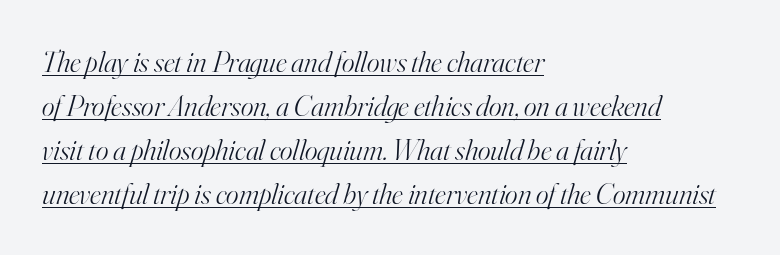
Rendered with sloped, italic letterforms. Note the varied advance widths — an 'i' is clearly narrower than an 'm'. Short note: letters normally spaced. The letters look calm and open, with moderate or lighter stems. Horizontal alignment here is leftward, the default for most running prose. The sample's only ornament is a line tracing under the words.
